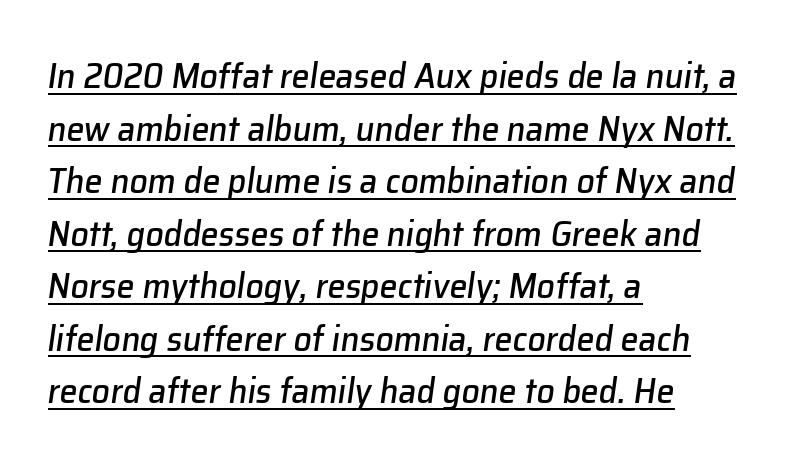
Which margin do the lines hug? The left one — the right edge is uneven. This block has exactly the height ordinary leading produces. Designer's note — italics engaged. A typesetter would call this zero additional tracking. The face used here is proportionally spaced, like ordinary book or web type.
